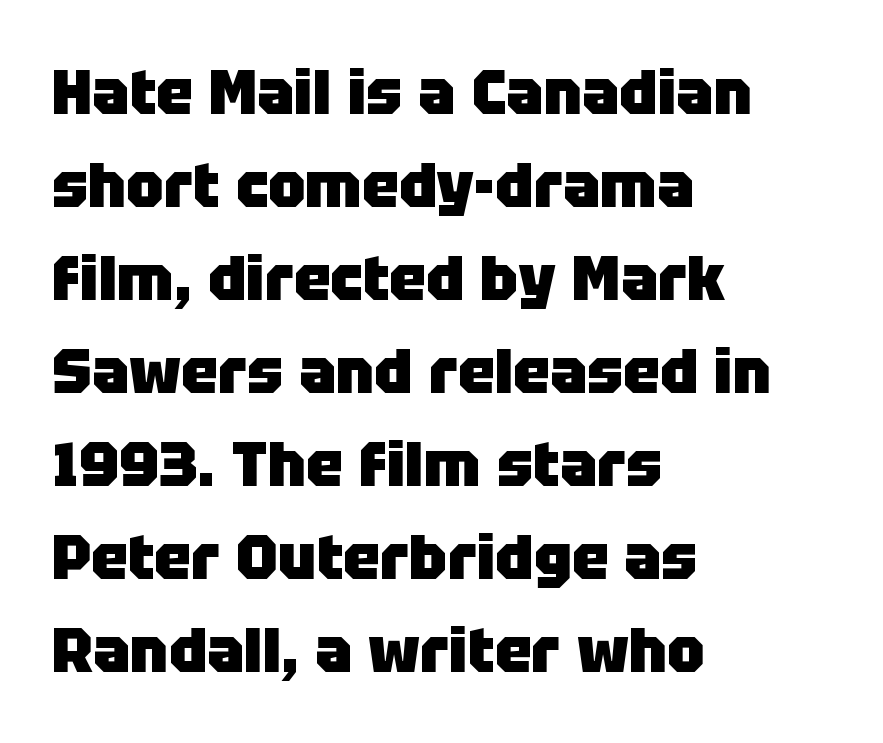
The image shows 62 px heavy sans-serif type, upright; set left-aligned, normal line spacing (1.5x), normal letter spacing, not underlined; low stroke contrast and a large x-height.
